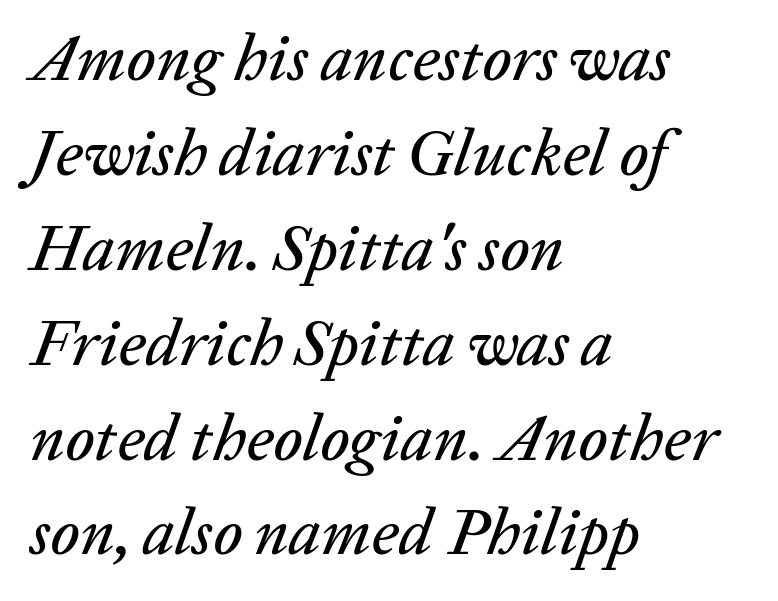
{"italic": "yes", "lean": "right", "slant_degrees": 20, "width": "normal", "stroke_contrast": "low", "x_height": "medium", "monospaced": "no", "underline": "no", "align": "left", "line_spacing": "normal", "line_spacing_ratio": 1.46, "letter_spacing": "normal", "letter_spacing_em": 0.0, "glyph_px": 65}
